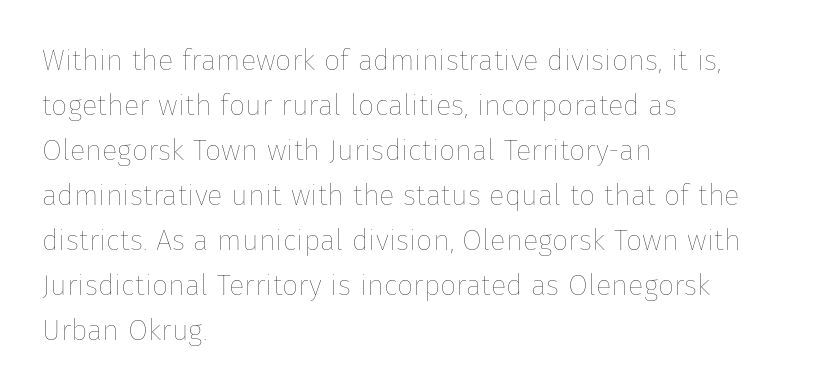
The image shows 29 px thin type, upright; set left-aligned, normal line spacing (1.55x), normal letter spacing, not underlined; low stroke contrast and a medium x-height.
